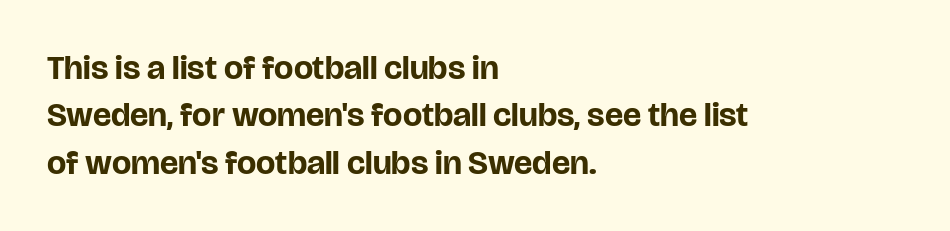
Character widths vary here, with narrow letters taking less room than wide ones. Honestly, the row spacing looks completely unremarkable. A typesetter would mark this as roman, not italic. The characters look thick and weighty, a clear bold.
